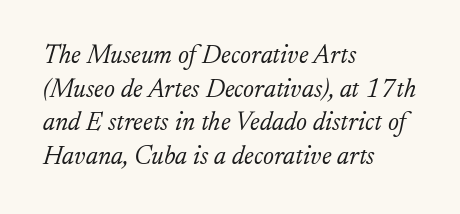
Q: Is the text bold? A: No.
Q: Is the text italic (slanted)? A: Yes, it leans right by about 17 degrees.
Q: Is the text underlined? A: No.
Q: How is the paragraph aligned? A: Left-aligned.
Q: Is the spacing between letters normal or unusually wide? A: Normal.
Q: Is the spacing between lines tight, normal or loose? A: Normal.
